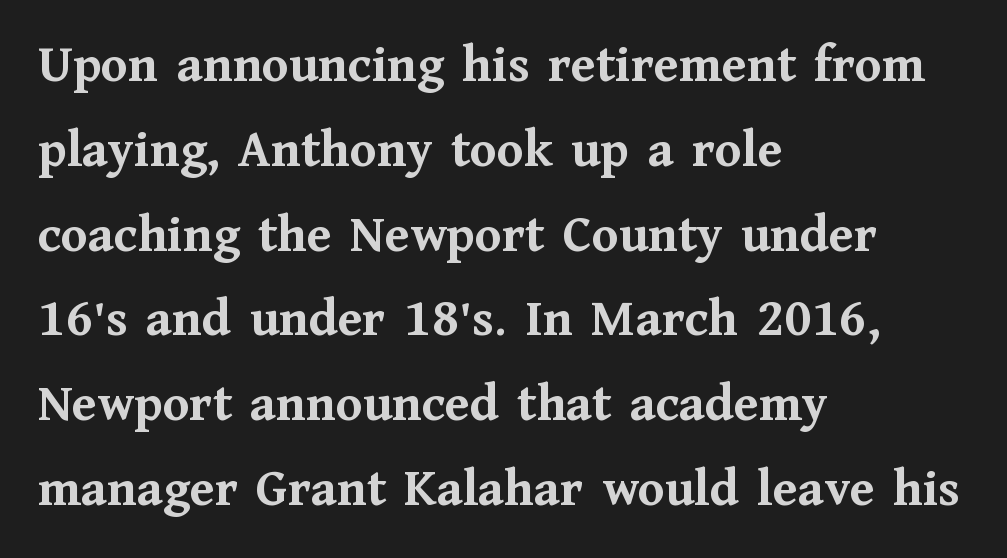
{"serif": "yes", "italic": "no", "bold": "yes", "weight": "semibold", "width": "normal", "stroke_contrast": "medium", "x_height": "medium", "monospaced": "no", "underline": "no", "align": "left", "line_spacing": "normal", "line_spacing_ratio": 1.57, "letter_spacing": "normal", "letter_spacing_em": 0.0, "glyph_px": 54}
